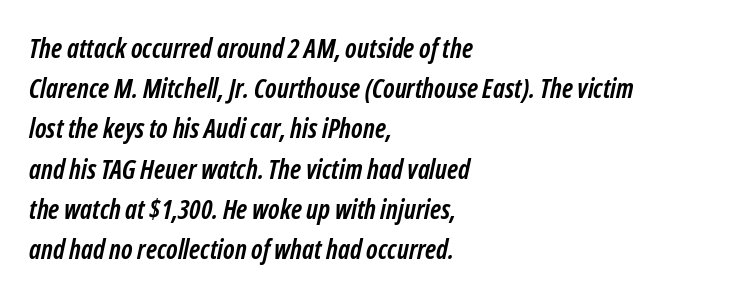
Glyph-to-glyph distance matches everyday printed text. These lines are set flush left with a ragged right edge. Words float on clear page, feet unadorned. Strokes here are thick enough to call this a true bold. The rows are spaced the way most documents space them.
